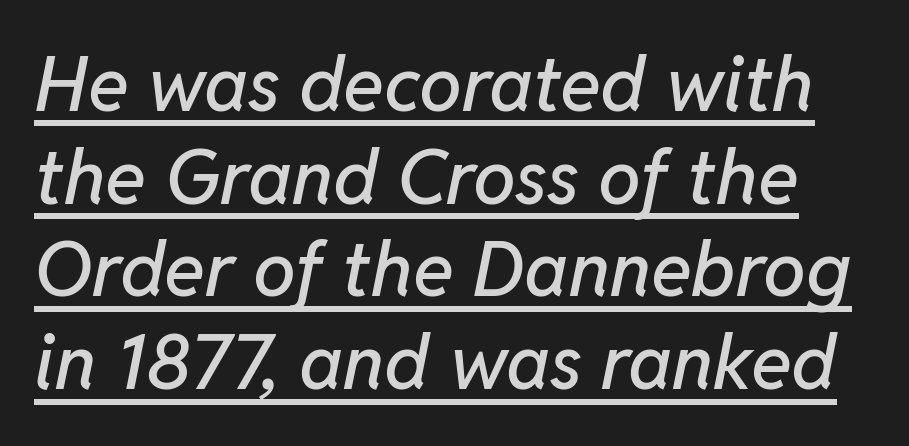
{"italic": "yes", "lean": "right", "slant_degrees": 11, "width": "normal", "stroke_contrast": "low", "x_height": "medium", "monospaced": "no", "underline": "yes", "line_spacing_ratio": 1.22, "letter_spacing": "normal", "letter_spacing_em": 0.0, "glyph_px": 76}
